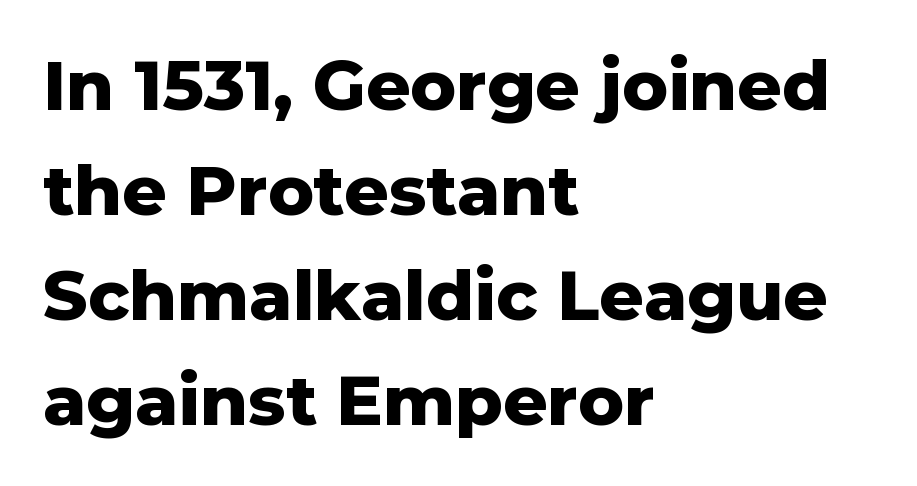
Q: Is the text bold? A: Yes.
Q: Is the text italic (slanted)? A: No, it is upright.
Q: Is the typeface a serif or a sans-serif typeface? A: Sans-serif.
Q: Is the text underlined? A: No.
Q: How is the paragraph aligned? A: Left-aligned.
Q: Is the spacing between letters normal or unusually wide? A: Normal.
Q: Is the spacing between lines tight, normal or loose? A: Normal.
Q: Width (condensed, normal, or wide)? A: Normal.
Q: Stroke contrast? A: Low.
Q: x-height? A: Medium.
Q: Monospaced? A: No.
